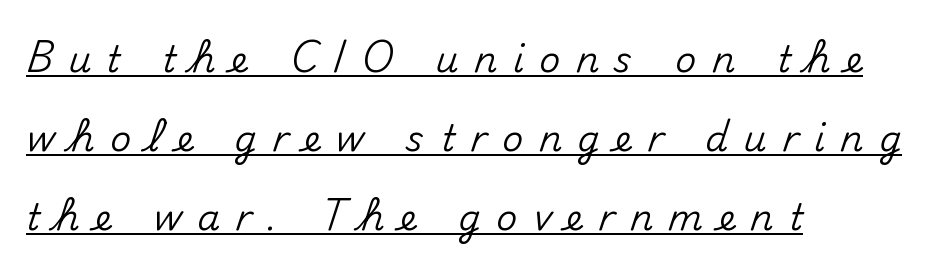
Q: Is the text italic (slanted)? A: Yes.
Q: Is the typeface a serif or a sans-serif typeface? A: Sans-serif.
Q: Is the text underlined? A: Yes.
Q: How is the paragraph aligned? A: Left-aligned.
Q: Is the spacing between letters normal or unusually wide? A: Unusually wide.
Q: Is the spacing between lines tight, normal or loose? A: Loose.
Q: Width (condensed, normal, or wide)? A: Normal.
Q: Stroke contrast? A: Medium.
Q: x-height? A: Small.
Q: Monospaced? A: No.
